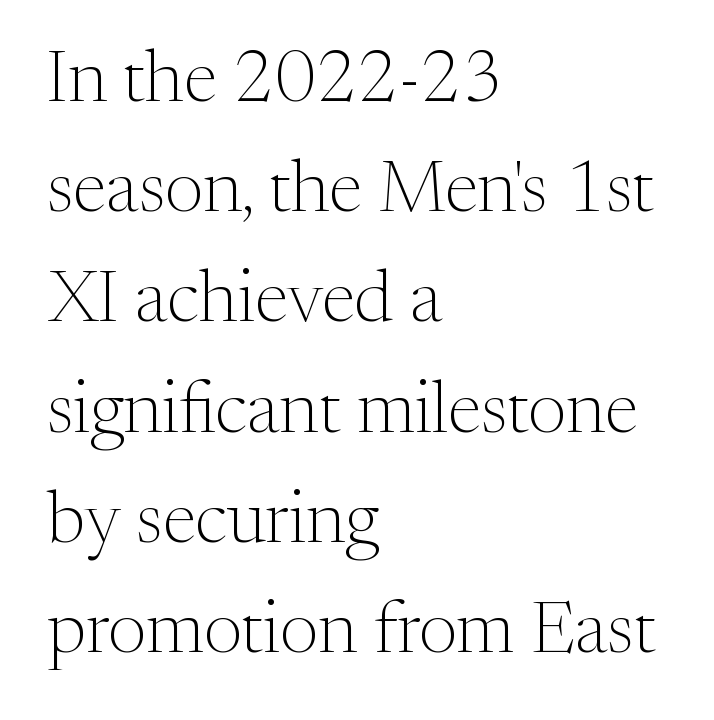
The image shows 73 px light serif type, upright; set left-aligned, normal line spacing (1.51x), normal letter spacing, not underlined; medium stroke contrast and a medium x-height.
